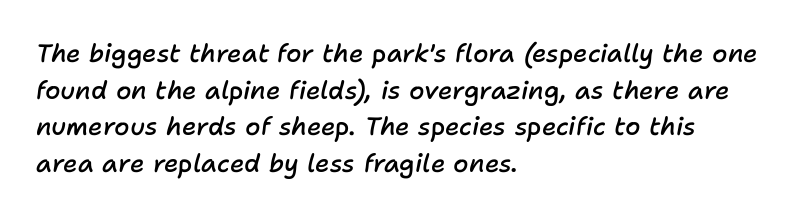
{"italic": "yes", "lean": "right", "slant_degrees": 11, "bold": "semi", "underline": "no", "align": "left", "line_spacing": "normal", "line_spacing_ratio": 1.47, "letter_spacing": "normal", "letter_spacing_em": 0.0, "glyph_px": 25}
